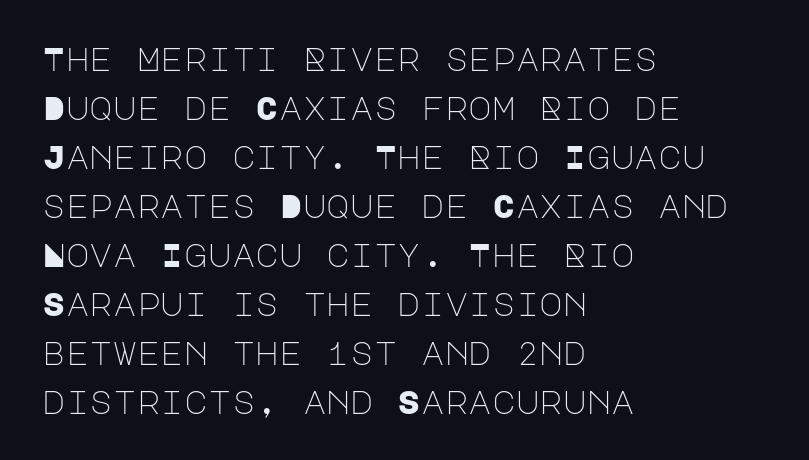
{"serif": "no", "italic": "no", "bold": "no", "weight": "light", "width": "normal", "stroke_contrast": "low", "x_height": "large", "underline": "no", "align": "left", "line_spacing": "normal", "line_spacing_ratio": 1.53, "letter_spacing": "normal", "letter_spacing_em": 0.0, "glyph_px": 32}
